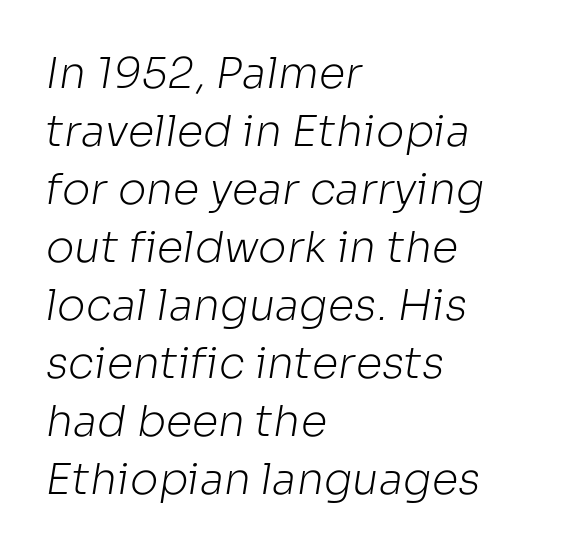
The image shows 43 px light sans-serif type; set left-aligned, normal line spacing (1.35x), normal letter spacing, not underlined; low stroke contrast and a medium x-height.
